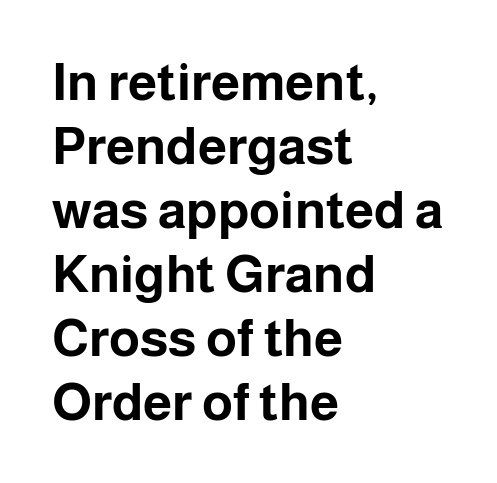
This sample uses a sans-serif face. The baseline area is clear. Does extra space separate the letters? No, they use regular spacing. The letters stand straight up with perfectly vertical stems. Spacing verdict: proportional, widths tailored to each character. Casual observation: everything's shoved over to the left.
